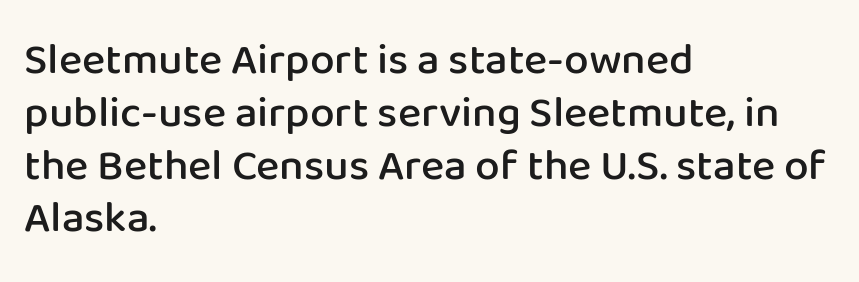
Q: Is the text bold? A: Semi-bold.
Q: Is the text italic (slanted)? A: No, it is upright.
Q: Is the typeface a serif or a sans-serif typeface? A: Sans-serif.
Q: Is the text underlined? A: No.
Q: How is the paragraph aligned? A: Left-aligned.
Q: Is the spacing between letters normal or unusually wide? A: Normal.
Q: Width (condensed, normal, or wide)? A: Normal.
Q: Stroke contrast? A: Low.
Q: x-height? A: Medium.
Q: Monospaced? A: No.
